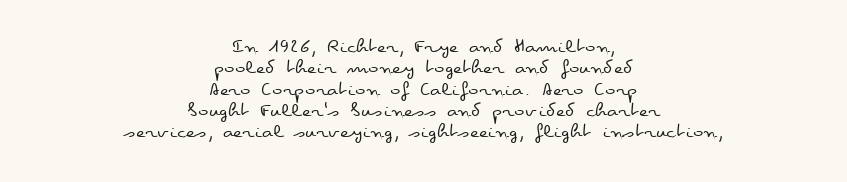
{"italic": "no", "bold": "no", "underline": "no", "align": "center", "line_spacing": "tight", "line_spacing_ratio": 0.97, "letter_spacing": "normal", "letter_spacing_em": 0.0, "glyph_px": 22}
